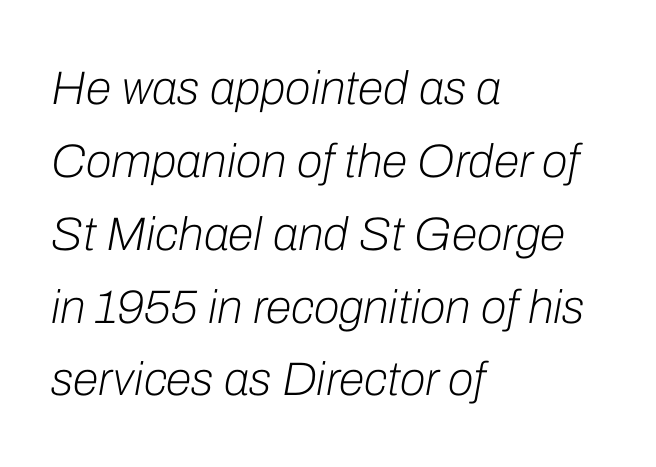
The image shows 47 px light type, italic (leaning right); set left-aligned, normal line spacing (1.55x), normal letter spacing, not underlined; low stroke contrast and a medium x-height.
